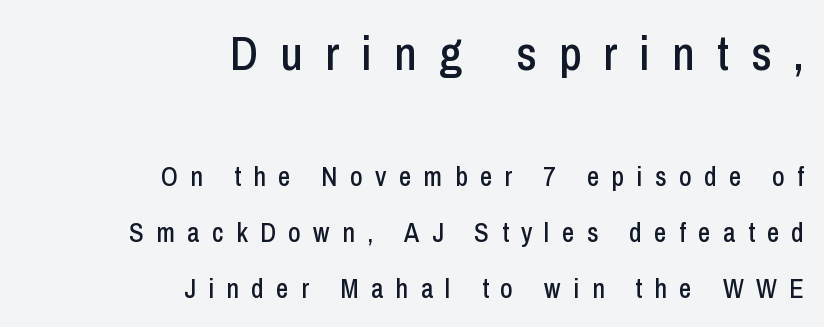
The text block is weighted toward the right margin, trailing off unevenly leftward. The lines are spread far apart with generous leading. The face used here appears at its bigger size in the upper chunk. It's the straight-up-and-down kind of type. The specimen omits any rule beneath the text block's lines. Nope, no serifs anywhere on these letters.
